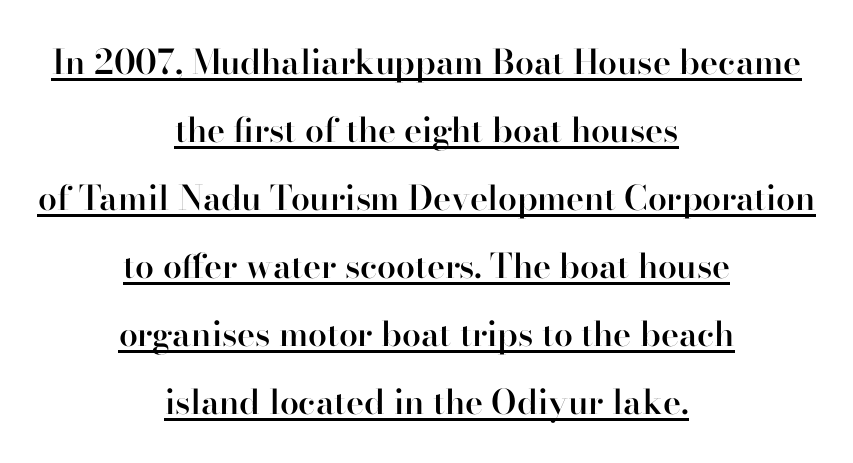
Tracking here is standard; glyphs follow each other at the usual distance. The type sits square on the baseline with zero lean. Leading: increased. The letters are semibold — heavier than regular but short of a full bold.
